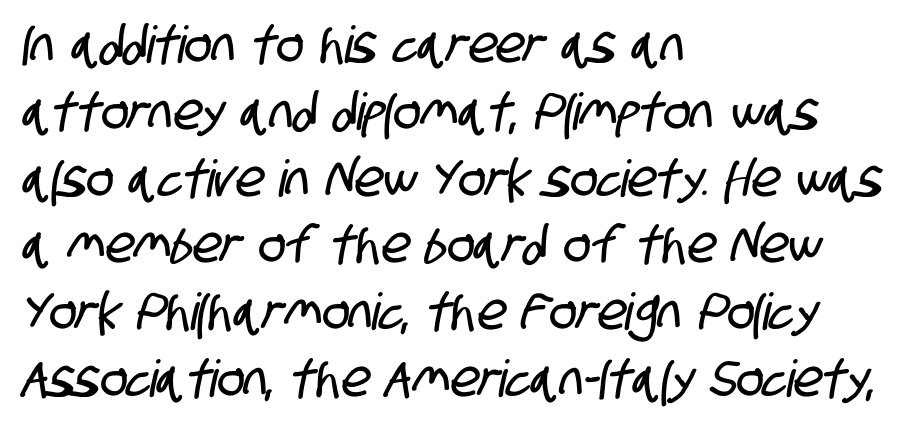
Q: Is the typeface a serif or a sans-serif typeface? A: Sans-serif.
Q: Is the text underlined? A: No.
Q: How is the paragraph aligned? A: Left-aligned.
Q: Is the spacing between letters normal or unusually wide? A: Normal.
Q: Is the spacing between lines tight, normal or loose? A: Normal.
Q: Width (condensed, normal, or wide)? A: Condensed.
Q: Stroke contrast? A: Low.
Q: x-height? A: Large.
Q: Monospaced? A: No.
